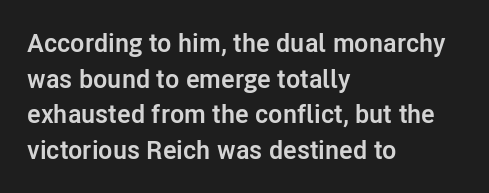
Q: Is the text bold? A: Yes.
Q: Is the text italic (slanted)? A: No, it is upright.
Q: Is the text underlined? A: No.
Q: How is the paragraph aligned? A: Left-aligned.
Q: Is the spacing between letters normal or unusually wide? A: Normal.
Q: Is the spacing between lines tight, normal or loose? A: Normal.
